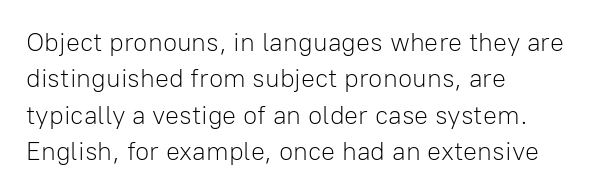
Short and long lines alike share a common starting point at left. The typeface has the unassuming heft of standard copy or less. Is the letter spacing exaggerated? No — it looks like the ordinary default. Has an underline been added? It has not. Posture: vertical.
